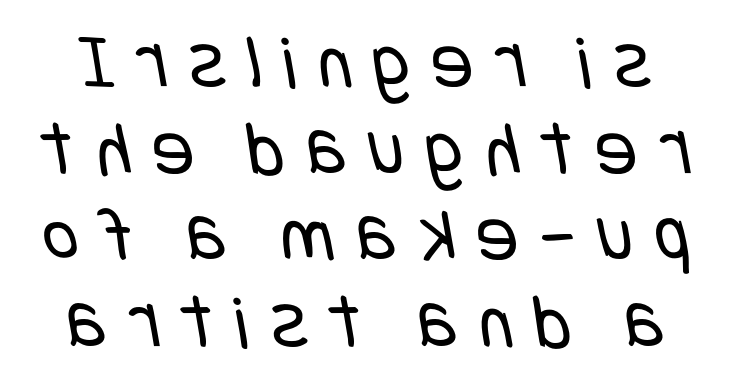
{"serif": "no", "bold": "no", "weight": "regular", "width": "condensed", "stroke_contrast": "low", "x_height": "large", "underline": "no", "line_spacing": "tight", "line_spacing_ratio": 1.11, "letter_spacing": "wide", "letter_spacing_em": 0.28, "glyph_px": 78}
